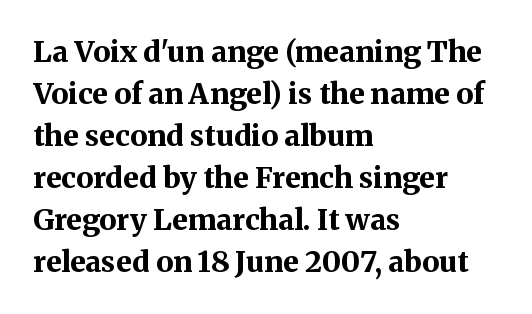
Quick note: not italic, upright. The text was rendered using a seriffed face with decorative stroke endings. The space directly below the letters is spotless. The setting favours the left margin, as ordinary paragraphs usually do.
